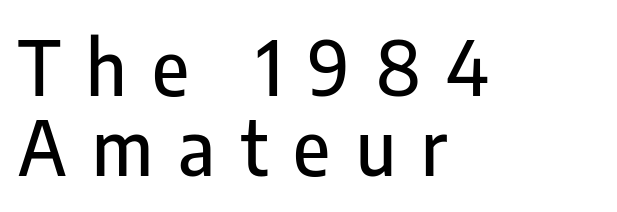
{"serif": "no", "italic": "no", "width": "condensed", "stroke_contrast": "low", "x_height": "medium", "monospaced": "no", "underline": "no", "align": "left", "line_spacing": "tight", "line_spacing_ratio": 1.07, "letter_spacing": "wide", "letter_spacing_em": 0.34, "glyph_px": 75}
